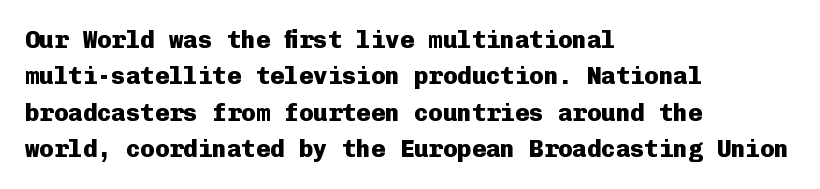
Q: Is the text bold? A: Yes.
Q: Is the text italic (slanted)? A: No, it is upright.
Q: Is the text underlined? A: No.
Q: How is the paragraph aligned? A: Left-aligned.
Q: Is the spacing between letters normal or unusually wide? A: Normal.
Q: Is the spacing between lines tight, normal or loose? A: Normal.
